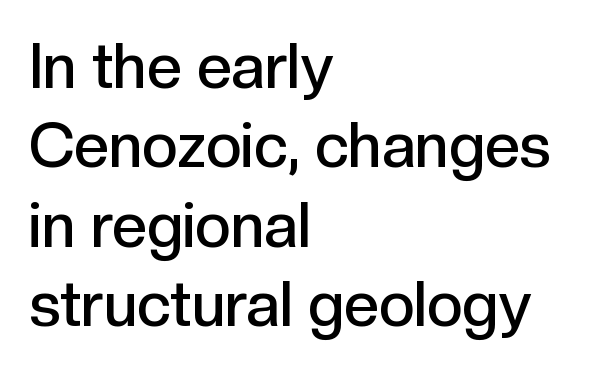
Q: Is the text bold? A: Semi-bold.
Q: Is the text italic (slanted)? A: No, it is upright.
Q: Is the typeface a serif or a sans-serif typeface? A: Sans-serif.
Q: Is the text underlined? A: No.
Q: How is the paragraph aligned? A: Left-aligned.
Q: Is the spacing between letters normal or unusually wide? A: Normal.
Q: Is the spacing between lines tight, normal or loose? A: Normal.
Q: Width (condensed, normal, or wide)? A: Normal.
Q: x-height? A: Medium.
Q: Monospaced? A: No.
